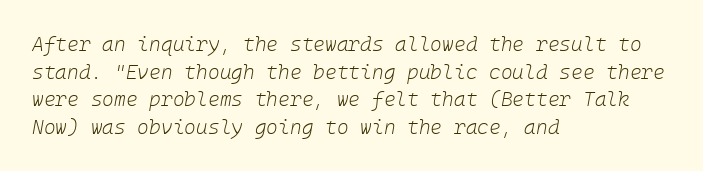
The image shows 20 px text type, italic (leaning right); set left-aligned, normal line spacing (1.38x), normal letter spacing, not underlined.
